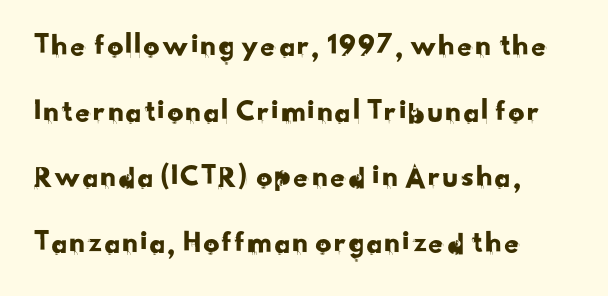
The image shows 32 px sans-serif type; set loose line spacing (2.05x), normal letter spacing, not underlined; low stroke contrast and a small x-height.
